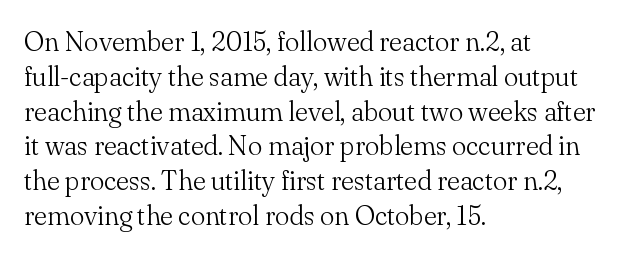
{"italic": "no", "bold": "no", "underline": "no", "align": "left", "line_spacing": "normal", "line_spacing_ratio": 1.29, "letter_spacing": "normal", "letter_spacing_em": 0.0, "glyph_px": 27}
